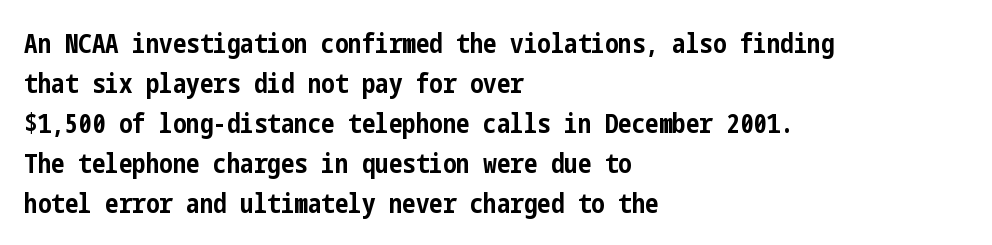
{"italic": "no", "bold": "yes", "underline": "no", "align": "left", "line_spacing": "normal", "line_spacing_ratio": 1.48, "letter_spacing": "normal", "letter_spacing_em": 0.0, "glyph_px": 27}
